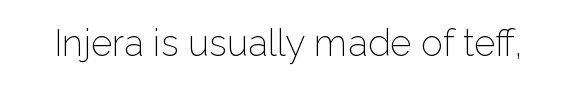
Q: Is the text bold? A: No.
Q: Is the text italic (slanted)? A: No, it is upright.
Q: Is the typeface a serif or a sans-serif typeface? A: Sans-serif.
Q: Is the text underlined? A: No.
Q: Is the spacing between letters normal or unusually wide? A: Normal.
Q: Width (condensed, normal, or wide)? A: Normal.
Q: Stroke contrast? A: Low.
Q: x-height? A: Medium.
Q: Monospaced? A: No.
